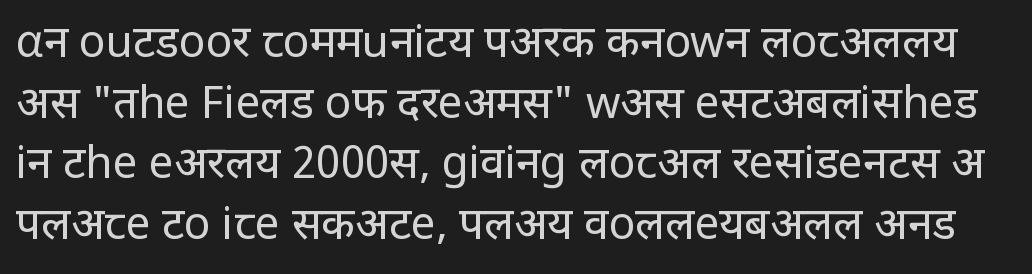
The strip under each line holds only bare page. You can tell it's not italic because the verticals are truly vertical. Does the type have serifs? No, each stem ends abruptly. The passage shown is typed in a proportional face where columns would drift. These lines sit exactly where default settings would place them.
